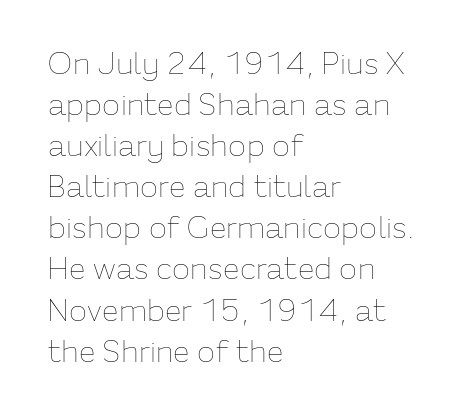
{"italic": "no", "bold": "no", "weight": "thin", "width": "normal", "stroke_contrast": "low", "x_height": "medium", "monospaced": "no", "underline": "no", "align": "left", "line_spacing": "normal", "line_spacing_ratio": 1.37, "letter_spacing": "normal", "letter_spacing_em": 0.0, "glyph_px": 30}
